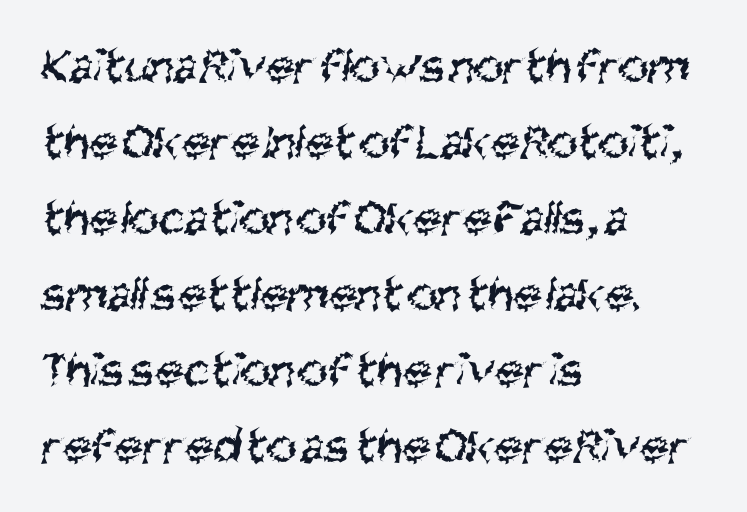
The image shows 51 px regular-weight, condensed sans-serif type; set left-aligned, normal line spacing (1.49x), normal letter spacing, not underlined; medium stroke contrast and a large x-height.
